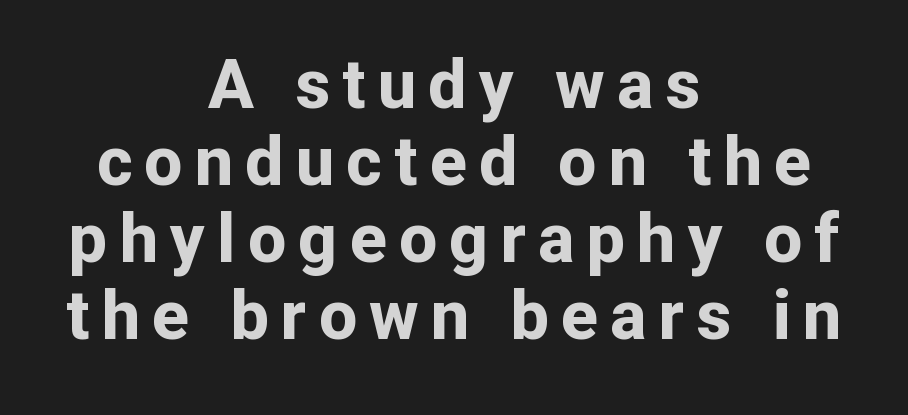
The image shows 68 px bold sans-serif type, upright; set centered, tight line spacing (1.13x), not underlined; low stroke contrast and a medium x-height.
